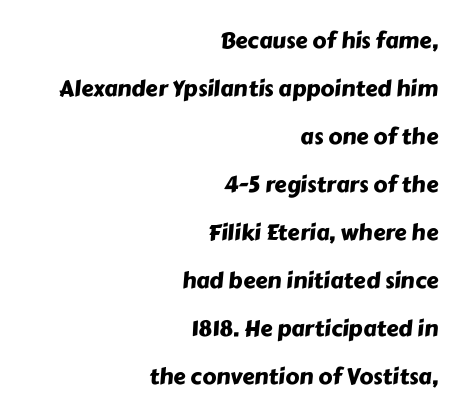
Q: Is the text underlined? A: No.
Q: How is the paragraph aligned? A: Right-aligned.
Q: Is the spacing between letters normal or unusually wide? A: Normal.
Q: Is the spacing between lines tight, normal or loose? A: Loose.
